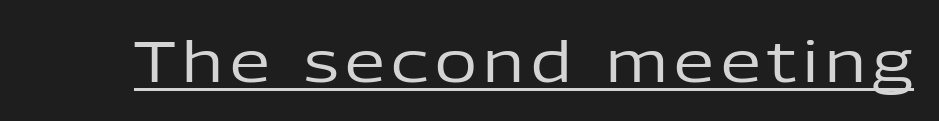
{"serif": "no", "italic": "no", "bold": "no", "weight": "regular", "width": "normal", "stroke_contrast": "low", "x_height": "medium", "monospaced": "no", "underline": "yes", "glyph_px": 57}
